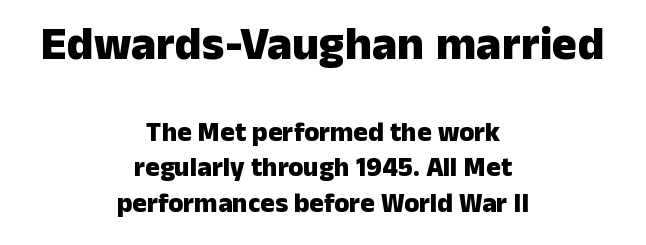
The image shows 47 px heavy sans-serif type, upright; set centered, normal line spacing (1.32x), normal letter spacing, not underlined; the first (top) block is 1.74x larger; low stroke contrast and a medium x-height.
